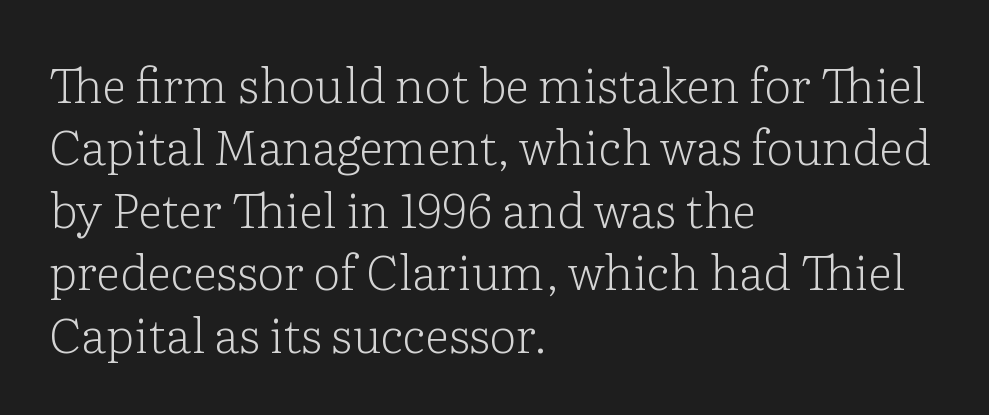
Q: Is the text bold? A: No.
Q: Is the text italic (slanted)? A: No, it is upright.
Q: Is the typeface a serif or a sans-serif typeface? A: Serif.
Q: Is the text underlined? A: No.
Q: How is the paragraph aligned? A: Left-aligned.
Q: Is the spacing between letters normal or unusually wide? A: Normal.
Q: Is the spacing between lines tight, normal or loose? A: Normal.
Q: Width (condensed, normal, or wide)? A: Normal.
Q: Stroke contrast? A: Low.
Q: x-height? A: Medium.
Q: Monospaced? A: No.
